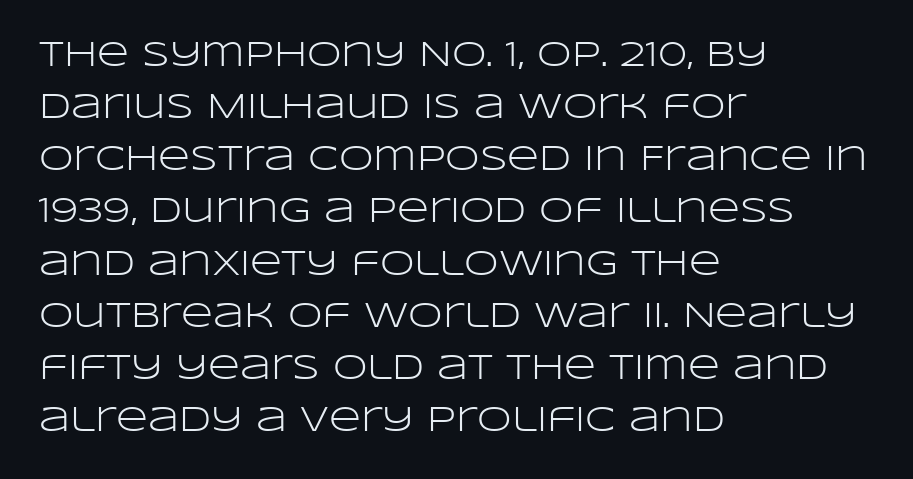
{"serif": "no", "italic": "no", "bold": "no", "weight": "light", "width": "wide", "stroke_contrast": "low", "x_height": "large", "monospaced": "no", "underline": "no", "align": "left", "line_spacing": "normal", "line_spacing_ratio": 1.49, "letter_spacing": "normal", "letter_spacing_em": 0.0, "glyph_px": 35}
